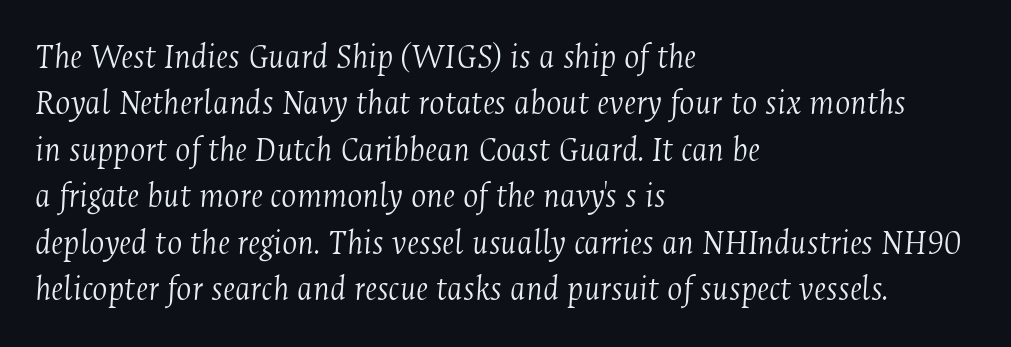
Q: Is the text bold? A: No.
Q: Is the text italic (slanted)? A: Yes, it leans right by about 4 degrees.
Q: Is the typeface a serif or a sans-serif typeface? A: Serif.
Q: Is the text underlined? A: No.
Q: How is the paragraph aligned? A: Left-aligned.
Q: Is the spacing between letters normal or unusually wide? A: Normal.
Q: Is the spacing between lines tight, normal or loose? A: Normal.
Q: Width (condensed, normal, or wide)? A: Condensed.
Q: Stroke contrast? A: Medium.
Q: x-height? A: Medium.
Q: Monospaced? A: No.
